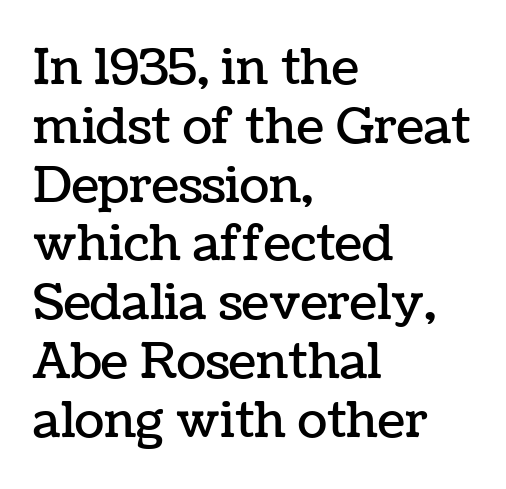
The image shows 49 px text type, upright; set left-aligned, line spacing 1.2x, normal letter spacing, not underlined; low stroke contrast and a medium x-height.
